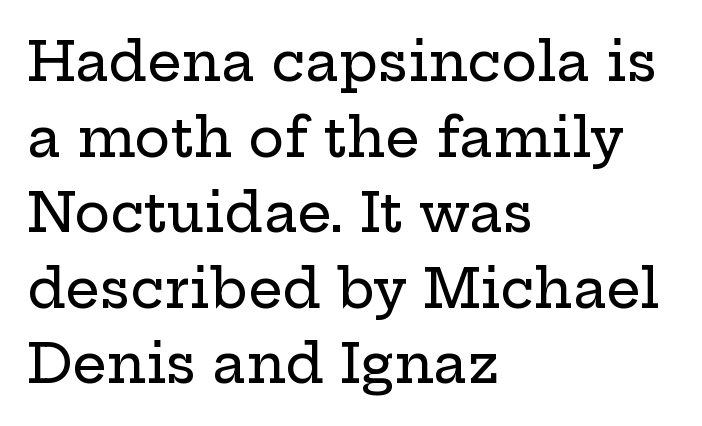
Q: Is the text italic (slanted)? A: No, it is upright.
Q: Is the typeface a serif or a sans-serif typeface? A: Serif.
Q: Is the text underlined? A: No.
Q: How is the paragraph aligned? A: Left-aligned.
Q: Is the spacing between letters normal or unusually wide? A: Normal.
Q: Is the spacing between lines tight, normal or loose? A: Normal.
Q: Width (condensed, normal, or wide)? A: Wide.
Q: Stroke contrast? A: Low.
Q: x-height? A: Medium.
Q: Monospaced? A: No.
